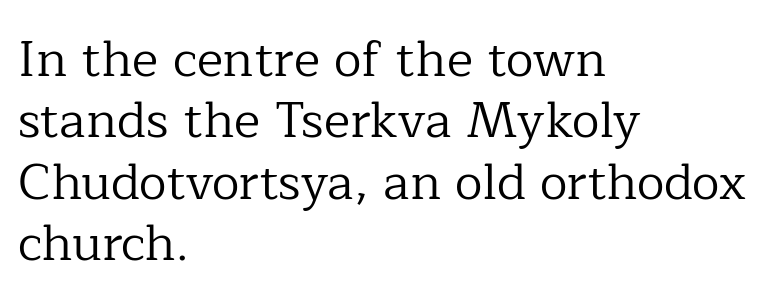
{"serif": "yes", "italic": "no", "bold": "no", "weight": "regular", "width": "normal", "stroke_contrast": "low", "x_height": "medium", "monospaced": "no", "underline": "no", "align": "left", "line_spacing_ratio": 1.23, "letter_spacing": "normal", "letter_spacing_em": 0.0, "glyph_px": 50}
